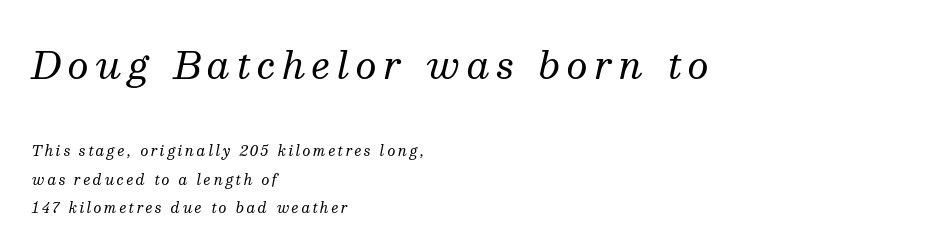
The type family on display is of the serif kind. Each letter keeps its own natural width here, so spacing adapts to shape. Where is the straight margin? On the left. Look at the glyph heights: the upper group is clearly the bigger setting. Check the space under the baseline: it is left empty. One glance says open: line gaps are wider than usual.
